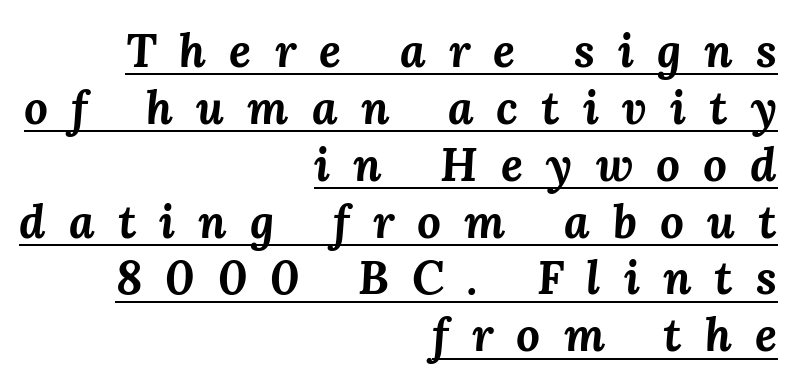
Q: Is the text bold? A: Yes.
Q: Is the text italic (slanted)? A: Yes, it leans right by about 3 degrees.
Q: Is the text underlined? A: Yes.
Q: How is the paragraph aligned? A: Right-aligned.
Q: Is the spacing between letters normal or unusually wide? A: Unusually wide.
Q: Width (condensed, normal, or wide)? A: Normal.
Q: Stroke contrast? A: Medium.
Q: x-height? A: Medium.
Q: Monospaced? A: No.
